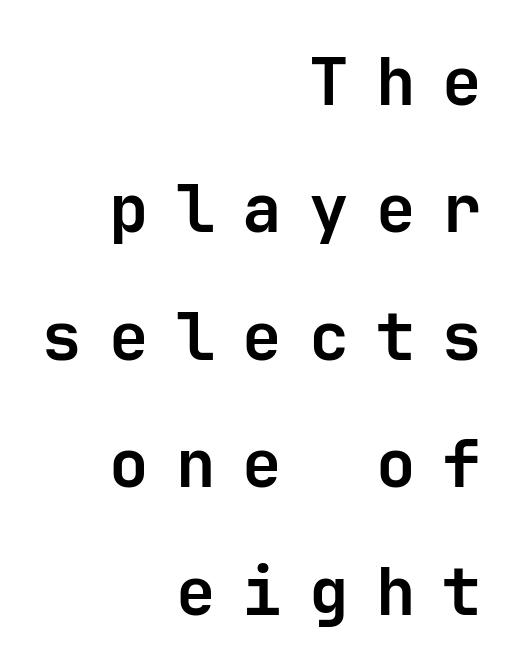
{"serif": "no", "italic": "no", "bold": "yes", "weight": "bold", "width": "normal", "stroke_contrast": "low", "x_height": "medium", "monospaced": "yes", "underline": "no", "align": "right", "line_spacing": "loose", "line_spacing_ratio": 1.93, "letter_spacing": "wide", "letter_spacing_em": 0.41, "glyph_px": 66}
